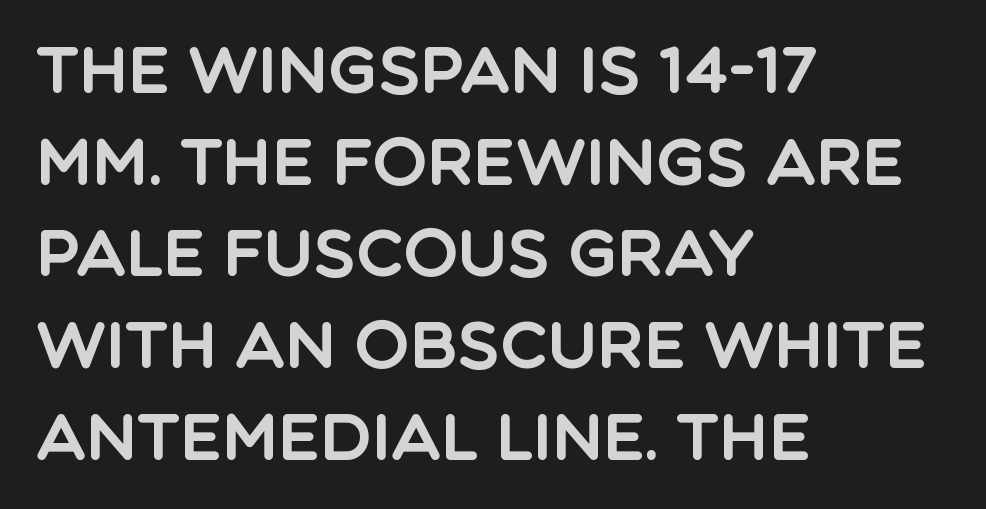
Q: Is the text italic (slanted)? A: No, it is upright.
Q: Is the typeface a serif or a sans-serif typeface? A: Sans-serif.
Q: Is the text underlined? A: No.
Q: How is the paragraph aligned? A: Left-aligned.
Q: Is the spacing between letters normal or unusually wide? A: Normal.
Q: Is the spacing between lines tight, normal or loose? A: Normal.
Q: Width (condensed, normal, or wide)? A: Normal.
Q: x-height? A: Large.
Q: Monospaced? A: No.
